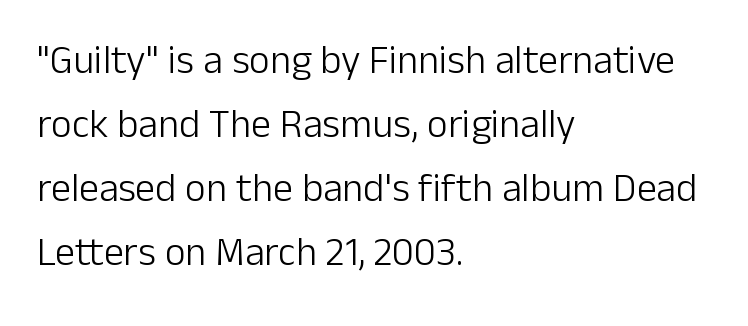
{"serif": "no", "italic": "no", "bold": "no", "weight": "light", "width": "normal", "stroke_contrast": "low", "x_height": "medium", "monospaced": "no", "underline": "no", "align": "left", "line_spacing": "normal", "line_spacing_ratio": 1.6, "letter_spacing": "normal", "letter_spacing_em": 0.0, "glyph_px": 40}
